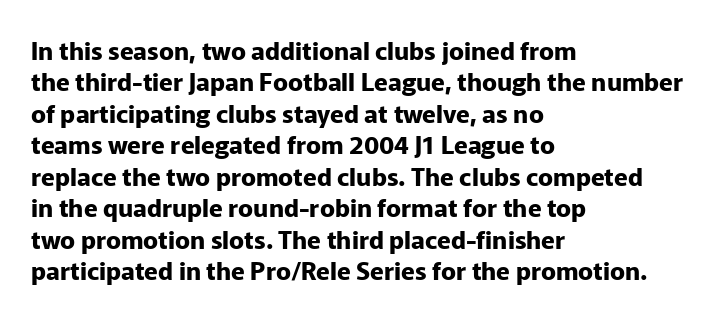
Horizontal alignment here is leftward, the default for most running prose. These lines were composed using upright roman letters. Quick note: underline off. Words appear dense and cohesive because spacing is normal. Honestly, the row spacing looks completely unremarkable. Heft: maximum for text — a bold.
